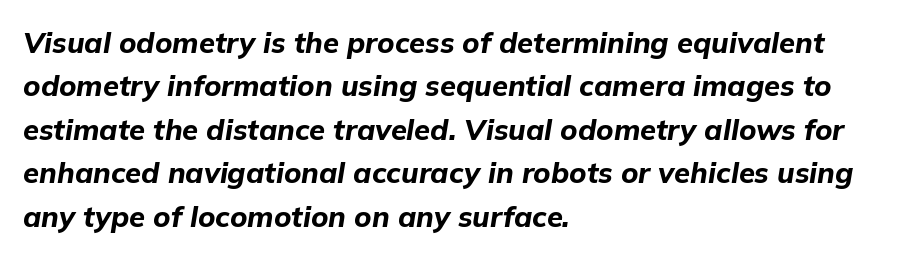
Q: Is the text bold? A: Yes.
Q: Is the text italic (slanted)? A: Yes, it leans right by about 9 degrees.
Q: Is the text underlined? A: No.
Q: How is the paragraph aligned? A: Left-aligned.
Q: Is the spacing between letters normal or unusually wide? A: Normal.
Q: Is the spacing between lines tight, normal or loose? A: Normal.
Q: Width (condensed, normal, or wide)? A: Normal.
Q: Stroke contrast? A: Low.
Q: x-height? A: Medium.
Q: Monospaced? A: No.
